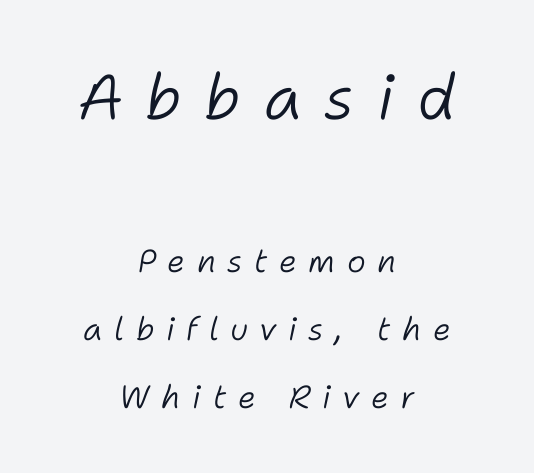
No extra ink here — the face is not bold. Emphasis-style slanted type is in use. Each letter keeps its own natural width here, so spacing adapts to shape. Between one letter and the next there's a generous, obvious gap.
